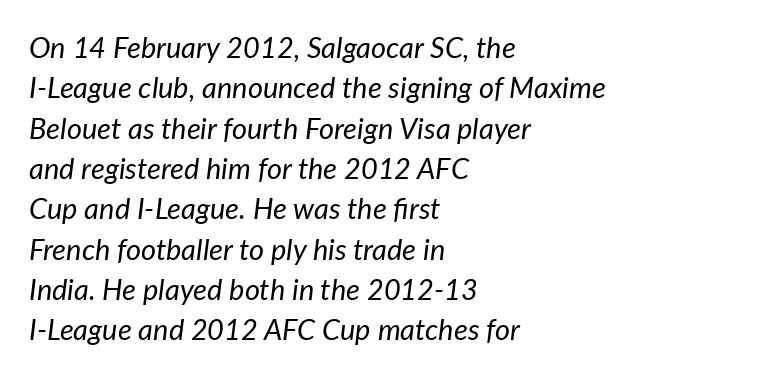
The image shows 29 px regular-weight type, italic (leaning right); set left-aligned, normal line spacing (1.39x), normal letter spacing, not underlined; low stroke contrast and a medium x-height.
